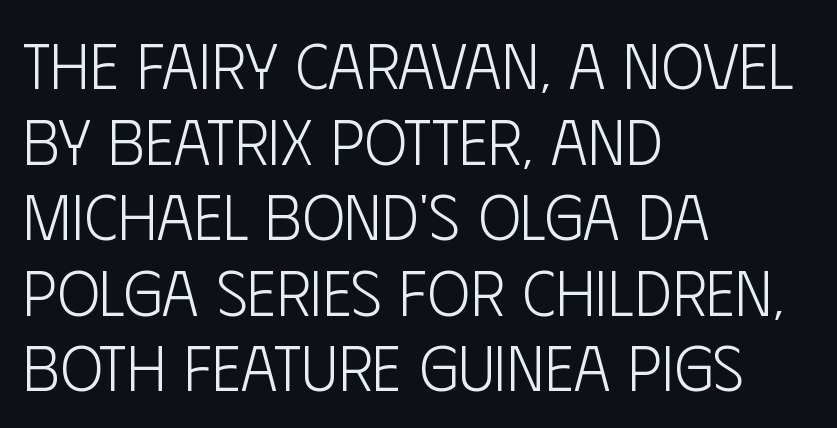
This sample has the flowing, uneven cadence of proportional lettering. You can tell it's not italic because the verticals are truly vertical. Visually the block forms a straight wall on the left and a jagged coastline on the right. Glyph-to-glyph distance matches everyday printed text. Words float on clear page, feet unadorned. A typesetter would label this face a sans.
